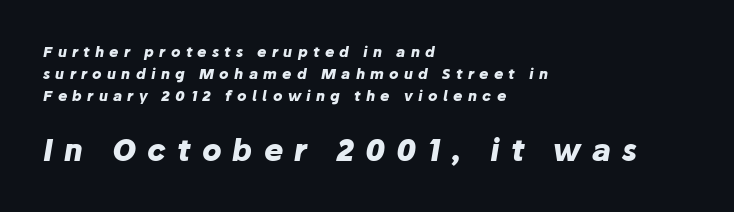
Q: Is the text bold? A: Yes.
Q: Is the text italic (slanted)? A: Yes, it leans right by about 10 degrees.
Q: Is the text underlined? A: No.
Q: How is the paragraph aligned? A: Left-aligned.
Q: Is the spacing between letters normal or unusually wide? A: Unusually wide.
Q: Is the spacing between lines tight, normal or loose? A: Normal.
Q: Which block of text is set in a larger size, the first (top) or the second (bottom)? A: The second (bottom) one.
Q: Width (condensed, normal, or wide)? A: Normal.
Q: Stroke contrast? A: Low.
Q: x-height? A: Medium.
Q: Monospaced? A: No.
